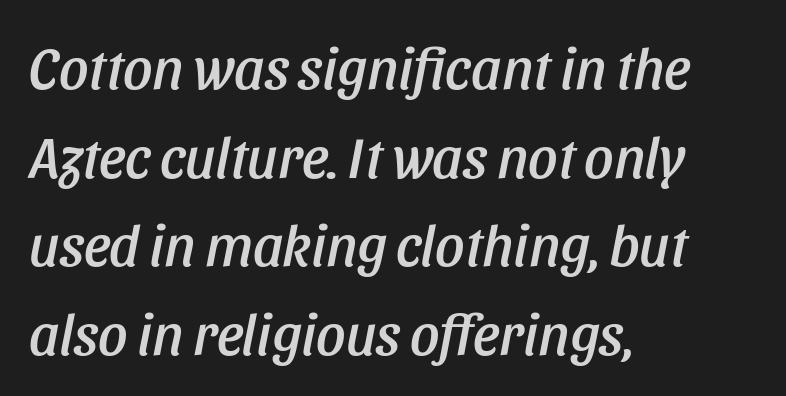
The image shows 58 px condensed type, italic (leaning right); set left-aligned, normal line spacing (1.53x), normal letter spacing, not underlined; low stroke contrast and a large x-height.
